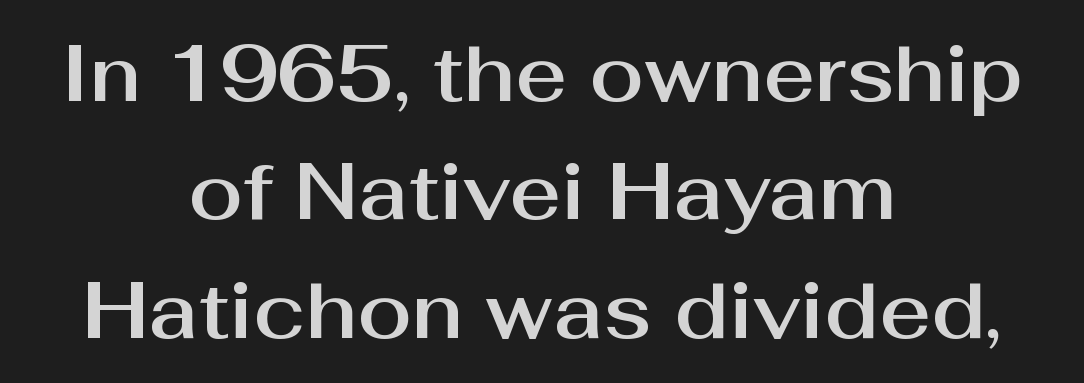
This is roman type, the default non-slanted kind. Serifs: no, the terminals of the letterforms are clean. Casual observation: everything's sitting right in the middle. The passage shown is not underscored anywhere. Observe the ordinary spacing: letters are neighbours, not strangers.
